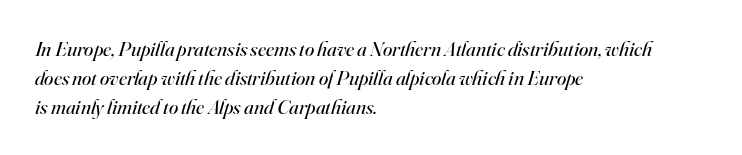
The image shows 21 px text type, italic (leaning right); set left-aligned, normal line spacing (1.38x), normal letter spacing, not underlined.
